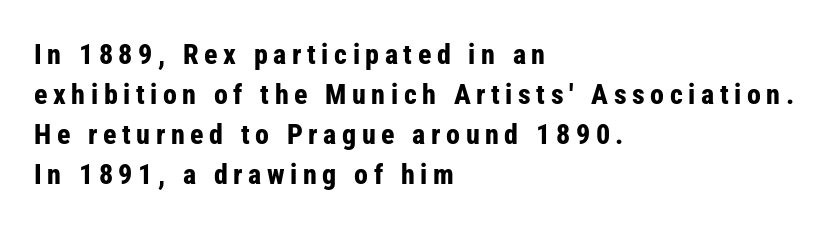
{"serif": "no", "italic": "no", "bold": "yes", "weight": "bold", "width": "condensed", "stroke_contrast": "low", "x_height": "medium", "monospaced": "no", "underline": "no", "align": "left", "line_spacing": "normal", "line_spacing_ratio": 1.43, "letter_spacing": "wide", "letter_spacing_em": 0.2, "glyph_px": 28}
